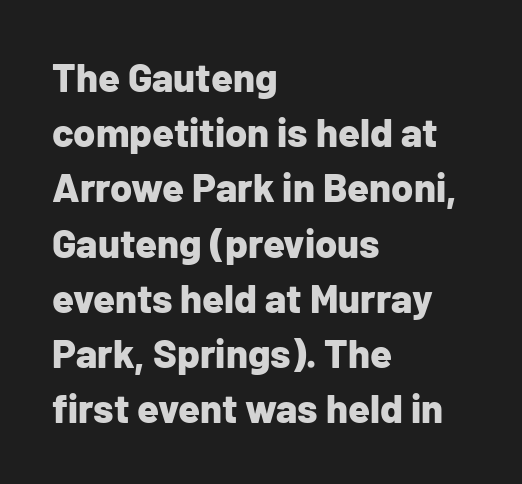
Q: Is the text bold? A: Yes.
Q: Is the text italic (slanted)? A: No, it is upright.
Q: Is the typeface a serif or a sans-serif typeface? A: Sans-serif.
Q: Is the text underlined? A: No.
Q: How is the paragraph aligned? A: Left-aligned.
Q: Is the spacing between letters normal or unusually wide? A: Normal.
Q: Is the spacing between lines tight, normal or loose? A: Normal.
Q: Width (condensed, normal, or wide)? A: Normal.
Q: Stroke contrast? A: Low.
Q: x-height? A: Medium.
Q: Monospaced? A: No.
